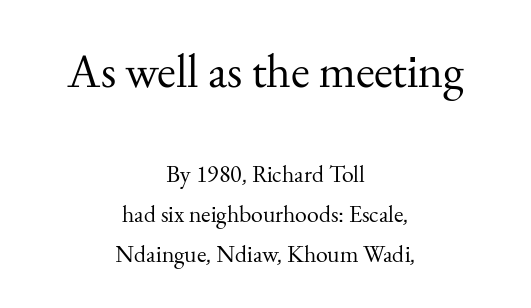
{"serif": "yes", "italic": "no", "bold": "no", "weight": "regular", "width": "normal", "stroke_contrast": "medium", "x_height": "small", "monospaced": "no", "underline": "no", "align": "center", "line_spacing": "normal", "line_spacing_ratio": 1.67, "letter_spacing": "normal", "letter_spacing_em": 0.0, "larger_block": "first", "size_ratio": 2.0, "glyph_px": 48}
